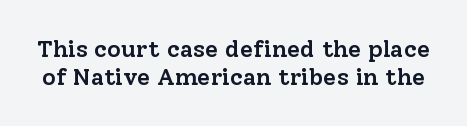
The strokes are fattened partway — semibold, not bold. Honestly, the letter spacing is just normal — you wouldn't notice it. Italic: no, the glyphs are upright roman. The glyphs are unaccompanied by any horizontal stroke below them.
